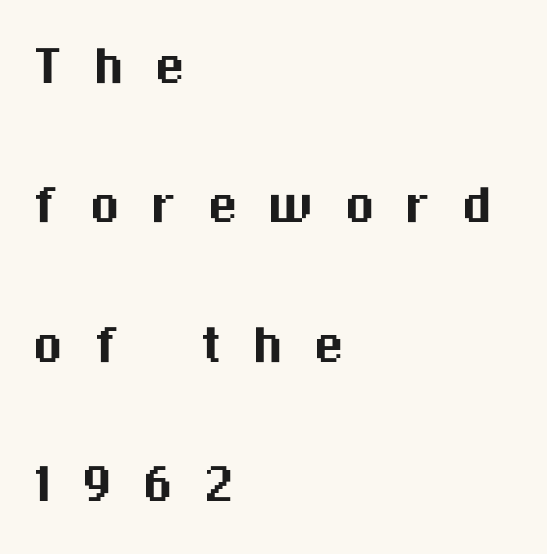
Each new line begins a long way beneath the previous one. The font's upright variant was chosen for this text. Unmarked baselines from the first word to the last. Character widths vary here, with narrow letters taking less room than wide ones. Reading down the block, your eye returns to a fixed left position each line.
